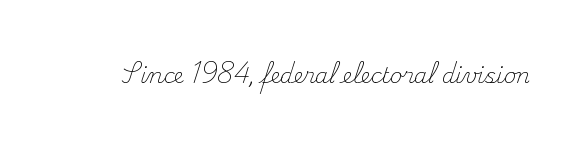
The image shows 21 px text type; set normal letter spacing, not underlined.
